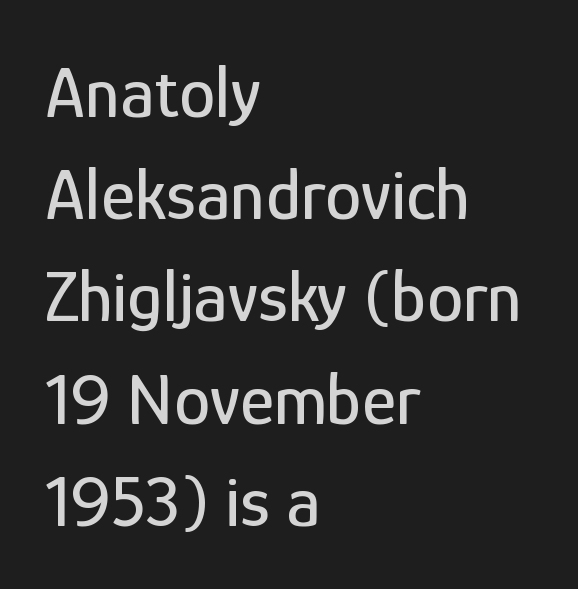
Q: Is the text italic (slanted)? A: No, it is upright.
Q: Is the typeface a serif or a sans-serif typeface? A: Sans-serif.
Q: Is the text underlined? A: No.
Q: How is the paragraph aligned? A: Left-aligned.
Q: Is the spacing between letters normal or unusually wide? A: Normal.
Q: Is the spacing between lines tight, normal or loose? A: Normal.
Q: Width (condensed, normal, or wide)? A: Condensed.
Q: Stroke contrast? A: Low.
Q: x-height? A: Medium.
Q: Monospaced? A: No.
